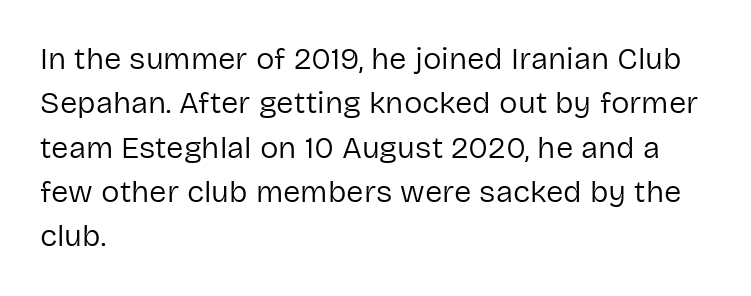
The image shows 31 px regular-weight sans-serif type, upright; set left-aligned, normal line spacing (1.43x), normal letter spacing, not underlined; low stroke contrast and a medium x-height.
